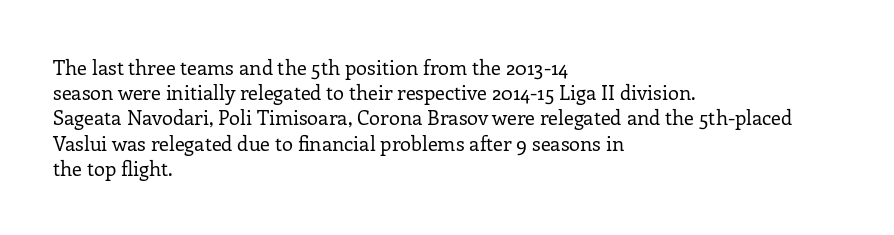
The image shows 20 px text type, upright; set left-aligned, normal line spacing (1.26x), normal letter spacing, not underlined.
